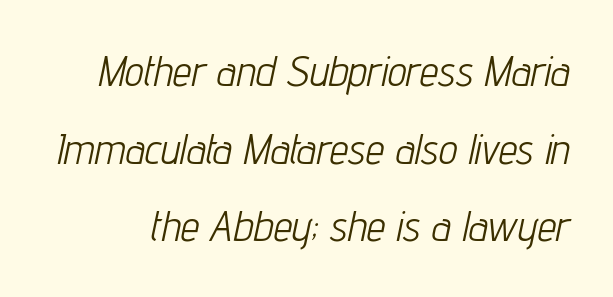
The image shows 42 px light, condensed type, italic (leaning right); set line spacing 1.85x, normal letter spacing, not underlined; low stroke contrast and a medium x-height.
